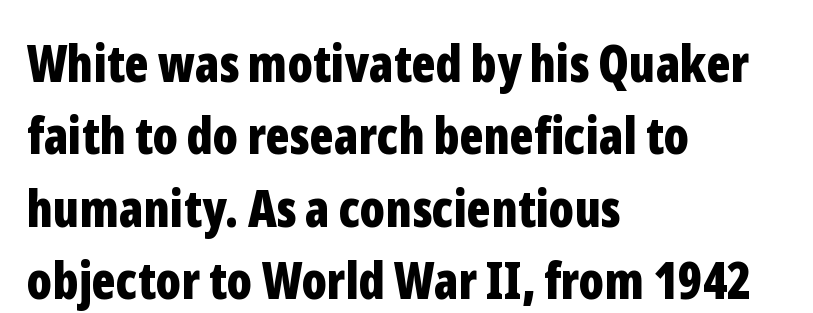
The image shows 51 px bold, condensed sans-serif type, upright; set left-aligned, normal line spacing (1.42x), normal letter spacing, not underlined; low stroke contrast and a medium x-height.
